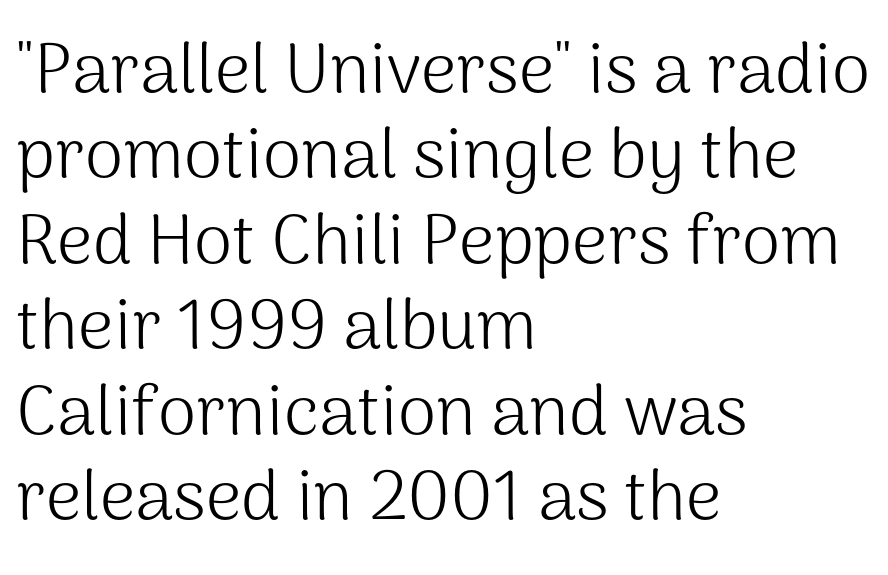
{"serif": "no", "italic": "no", "bold": "no", "weight": "light", "width": "normal", "stroke_contrast": "medium", "x_height": "medium", "monospaced": "no", "underline": "no", "align": "left", "line_spacing_ratio": 1.22, "letter_spacing": "normal", "letter_spacing_em": 0.0, "glyph_px": 70}
